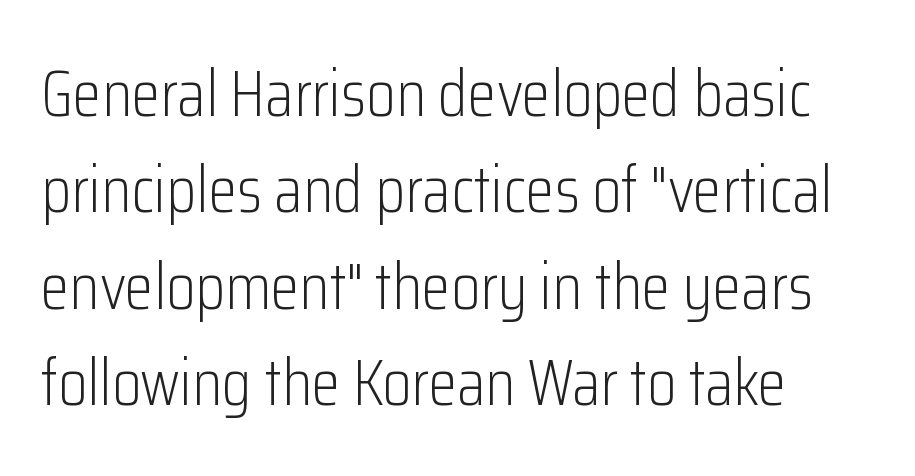
Q: Is the text bold? A: No.
Q: Is the text italic (slanted)? A: No, it is upright.
Q: Is the typeface a serif or a sans-serif typeface? A: Sans-serif.
Q: Is the text underlined? A: No.
Q: How is the paragraph aligned? A: Left-aligned.
Q: Is the spacing between letters normal or unusually wide? A: Normal.
Q: Is the spacing between lines tight, normal or loose? A: Normal.
Q: Width (condensed, normal, or wide)? A: Condensed.
Q: Stroke contrast? A: Low.
Q: x-height? A: Medium.
Q: Monospaced? A: No.
